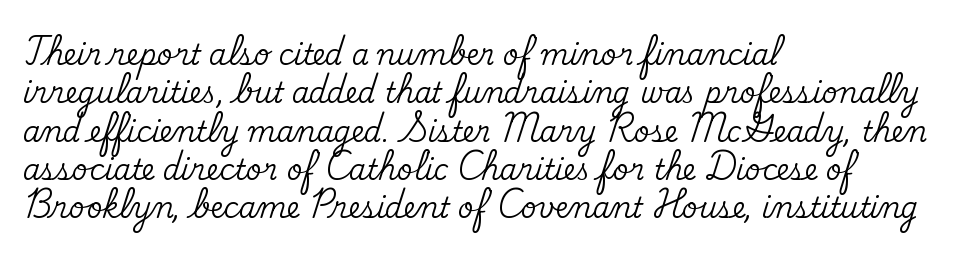
{"width": "normal", "stroke_contrast": "medium", "x_height": "small", "monospaced": "no", "underline": "no", "align": "left", "line_spacing": "normal", "line_spacing_ratio": 1.37, "letter_spacing": "normal", "letter_spacing_em": 0.0, "glyph_px": 28}
